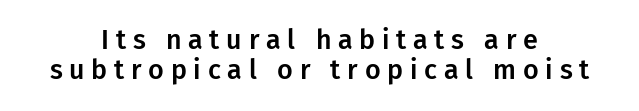
{"italic": "no", "underline": "no", "align": "center", "line_spacing": "tight", "line_spacing_ratio": 1.12, "letter_spacing": "wide", "letter_spacing_em": 0.25, "glyph_px": 27}
